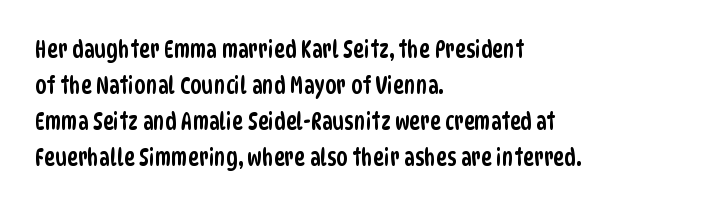
{"underline": "no", "align": "left", "line_spacing": "normal", "line_spacing_ratio": 1.57, "letter_spacing": "normal", "letter_spacing_em": 0.0, "glyph_px": 23}
